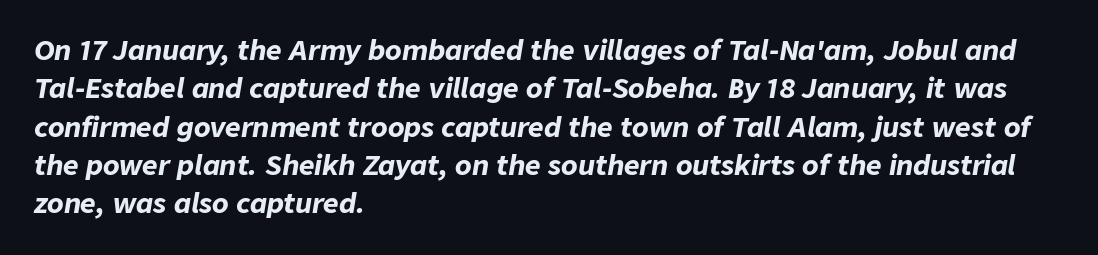
The image shows 27 px bold type, italic (leaning right); set left-aligned, normal line spacing (1.42x), normal letter spacing, not underlined.
